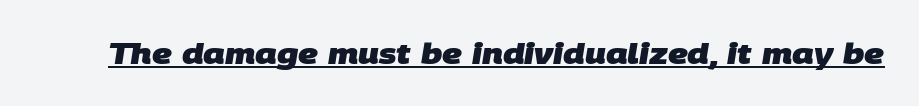
The image shows 29 px heavy sans-serif type; set normal letter spacing, underlined; low stroke contrast and a large x-height.
